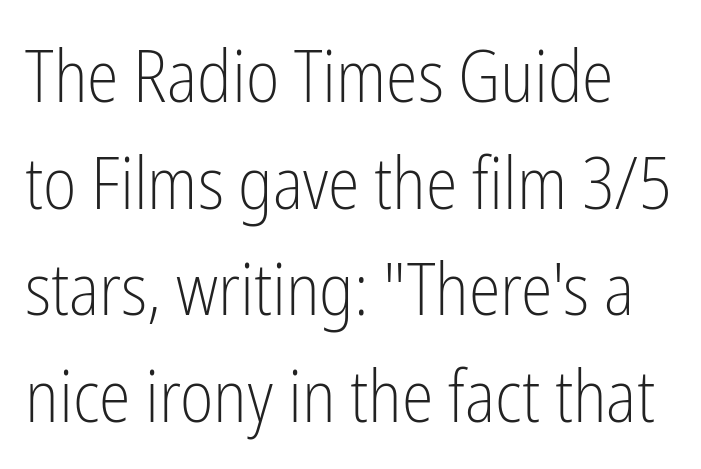
{"serif": "no", "italic": "no", "bold": "no", "weight": "light", "width": "condensed", "stroke_contrast": "low", "x_height": "medium", "monospaced": "no", "underline": "no", "line_spacing": "normal", "line_spacing_ratio": 1.48, "letter_spacing": "normal", "letter_spacing_em": 0.0, "glyph_px": 72}
